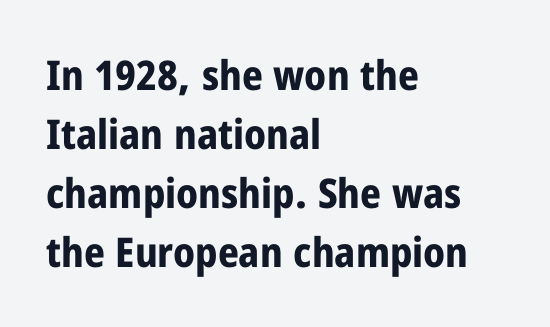
Is the block centered? No — it sits flush against the left margin. Is this a sans? Yes — the strokes have no serifs. Observe the ordinary spacing: letters are neighbours, not strangers. Quick note: not italic, upright. The passage shown is not underscored anywhere. Summary of vertical rhythm: regular, with standard interline spacing.
